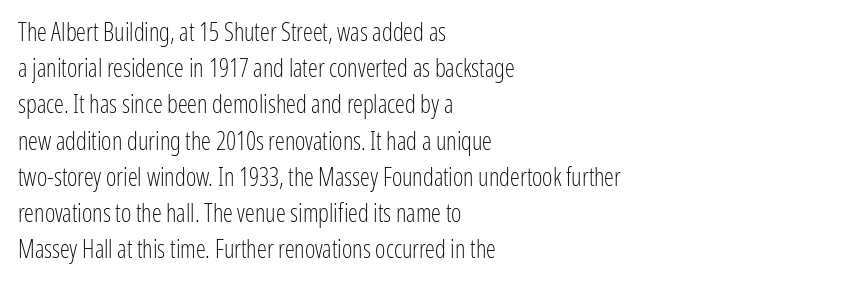
The image shows 25 px text type, upright; set left-aligned, normal line spacing (1.45x), normal letter spacing, not underlined.
